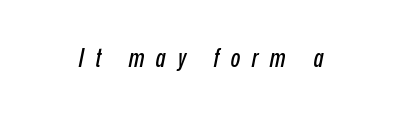
The image shows 25 px text type, italic (leaning right); set unusually wide letter spacing (+0.46 em), not underlined.
